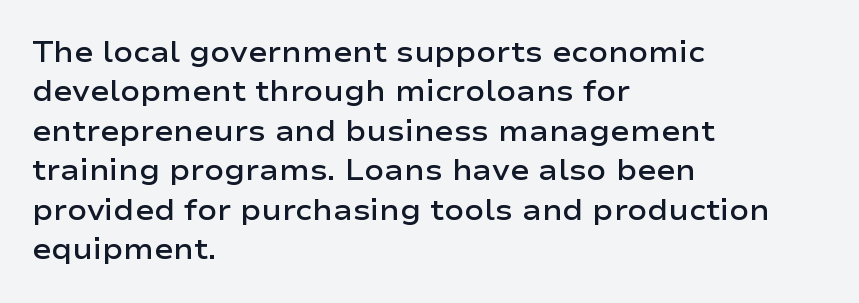
{"serif": "no", "italic": "no", "bold": "semi", "weight": "semibold", "width": "wide", "stroke_contrast": "low", "x_height": "medium", "monospaced": "no", "underline": "no", "align": "left", "line_spacing": "normal", "line_spacing_ratio": 1.36, "letter_spacing": "normal", "letter_spacing_em": 0.0, "glyph_px": 29}
